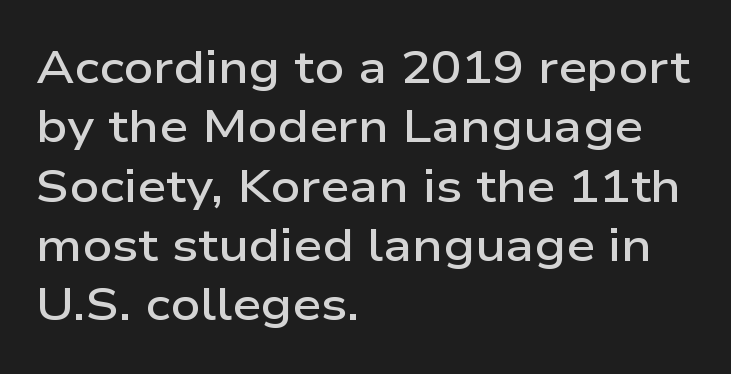
Q: Is the text bold? A: Semi-bold.
Q: Is the text italic (slanted)? A: No, it is upright.
Q: Is the typeface a serif or a sans-serif typeface? A: Sans-serif.
Q: Is the text underlined? A: No.
Q: How is the paragraph aligned? A: Left-aligned.
Q: Is the spacing between letters normal or unusually wide? A: Normal.
Q: Is the spacing between lines tight, normal or loose? A: Normal.
Q: Width (condensed, normal, or wide)? A: Wide.
Q: Stroke contrast? A: Low.
Q: x-height? A: Medium.
Q: Monospaced? A: No.
